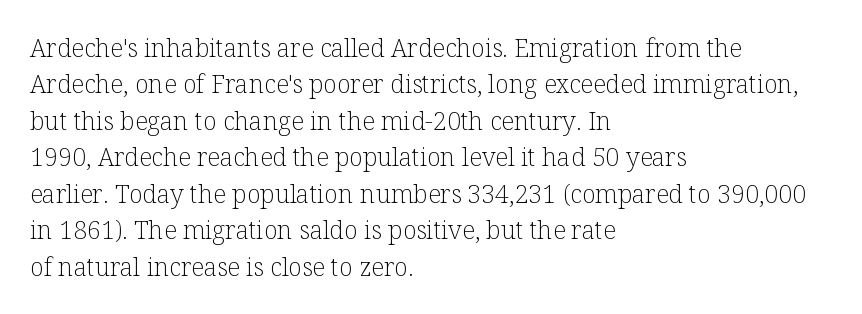
Q: Is the text bold? A: No.
Q: Is the text italic (slanted)? A: No, it is upright.
Q: Is the text underlined? A: No.
Q: How is the paragraph aligned? A: Left-aligned.
Q: Is the spacing between letters normal or unusually wide? A: Normal.
Q: Is the spacing between lines tight, normal or loose? A: Normal.
